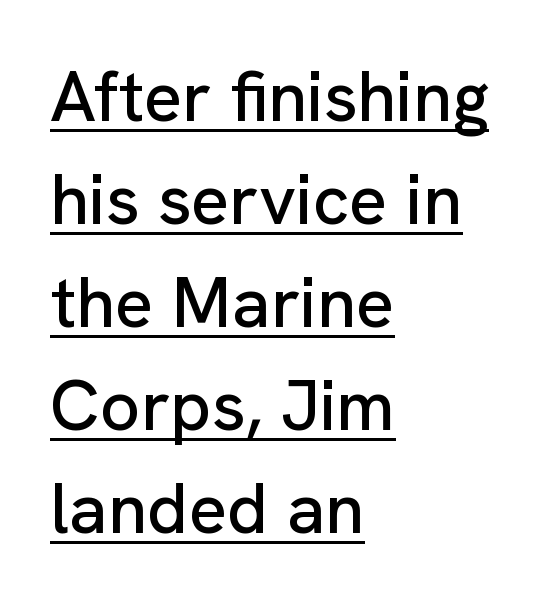
Q: Is the text italic (slanted)? A: No, it is upright.
Q: Is the typeface a serif or a sans-serif typeface? A: Sans-serif.
Q: Is the text underlined? A: Yes.
Q: How is the paragraph aligned? A: Left-aligned.
Q: Is the spacing between letters normal or unusually wide? A: Normal.
Q: Is the spacing between lines tight, normal or loose? A: Normal.
Q: Width (condensed, normal, or wide)? A: Normal.
Q: Stroke contrast? A: Low.
Q: x-height? A: Medium.
Q: Monospaced? A: No.
